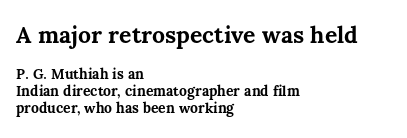
Q: Is the text bold? A: Yes.
Q: Is the text italic (slanted)? A: No, it is upright.
Q: Is the text underlined? A: No.
Q: How is the paragraph aligned? A: Left-aligned.
Q: Is the spacing between letters normal or unusually wide? A: Normal.
Q: Which block of text is set in a larger size, the first (top) or the second (bottom)? A: The first (top) one.
